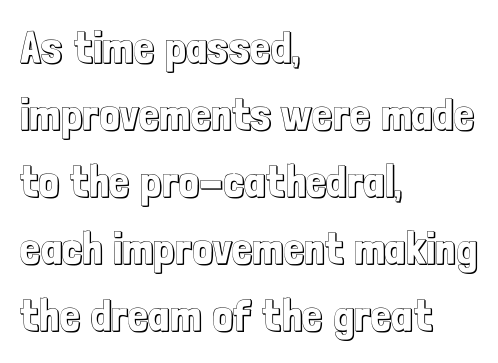
Posture: vertical. A typesetter would call this proportional, since set widths differ per character. The paragraph has a hard left edge and a soft right edge. Words appear dense and cohesive because spacing is normal. Whoever set this chose a conventional vertical rhythm.
